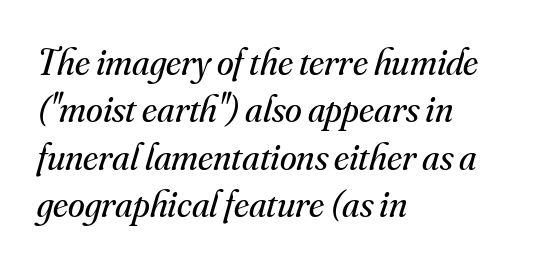
The image shows 38 px regular-weight serif type, italic (leaning right); set left-aligned, normal line spacing (1.25x), normal letter spacing, not underlined; medium stroke contrast and a small x-height.
